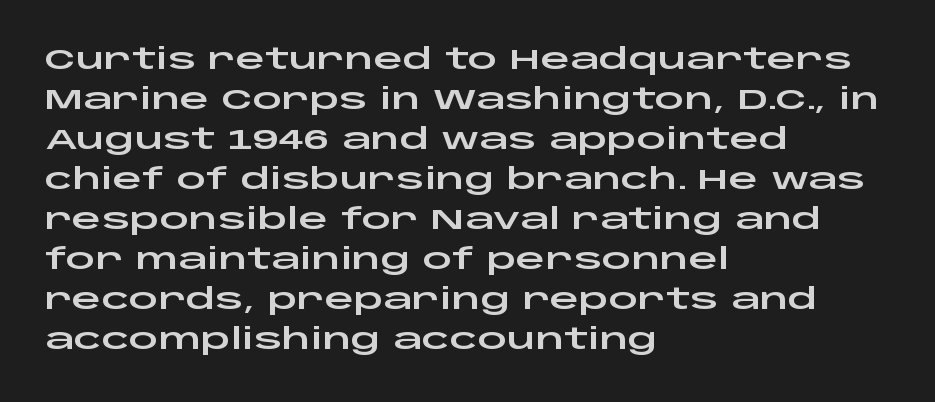
The image shows 29 px wide sans-serif type, upright; set left-aligned, normal line spacing (1.38x), normal letter spacing, not underlined; low stroke contrast and a large x-height.
